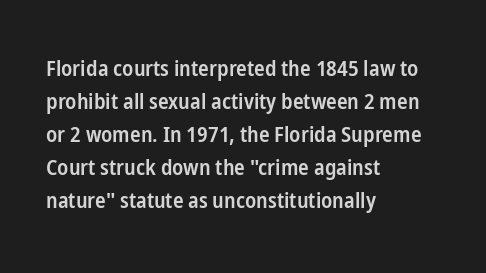
Ascenders rise straight up at ninety degrees. No word sits above an underline. Casual observation: everything's shoved over to the left. Between one letter and the next there's only the usual sliver of space.
